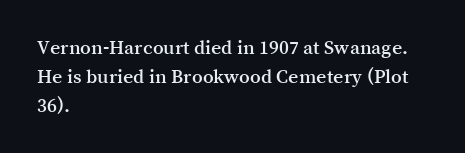
Default kerning and tracking; the words read as compact shapes. The type sits square on the baseline with zero lean. How would I describe the line gaps? Plain and ordinary. The zone under the glyphs is completely vacant. The lines are quadded left.
